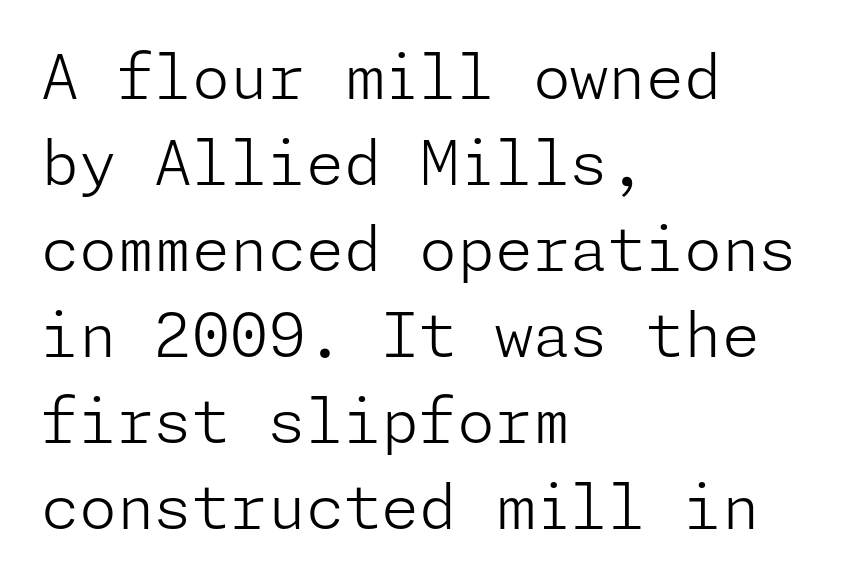
The image shows 61 px light sans-serif type, upright; set left-aligned, normal line spacing (1.41x), normal letter spacing, not underlined; low stroke contrast and a medium x-height.
